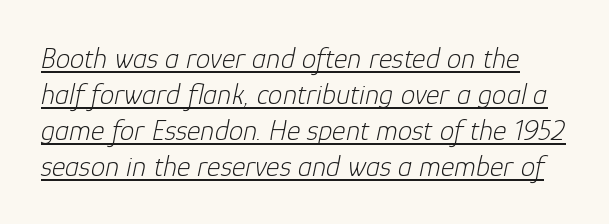
Q: Is the text bold? A: No.
Q: Is the text italic (slanted)? A: Yes, it leans right by about 12 degrees.
Q: Is the text underlined? A: Yes.
Q: Is the spacing between letters normal or unusually wide? A: Normal.
Q: Width (condensed, normal, or wide)? A: Normal.
Q: Stroke contrast? A: Low.
Q: x-height? A: Medium.
Q: Monospaced? A: No.
